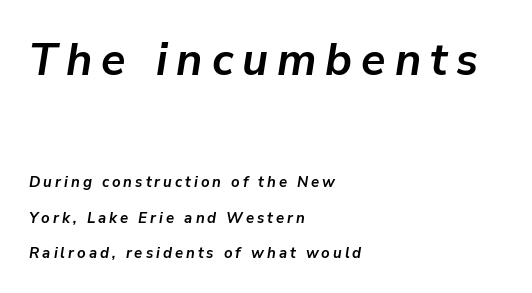
If you drew a ruler down the left edge, every line would touch it. The tracking jumps out immediately: characters are airy and widely separated. Compared with typical paragraphs, the rows here are farther apart. Each glyph is drawn with heavy, bold strokes. Typesetter's note — upper block bumped up in size, lower block left smaller. Honestly, there is no underline to notice here at all.
